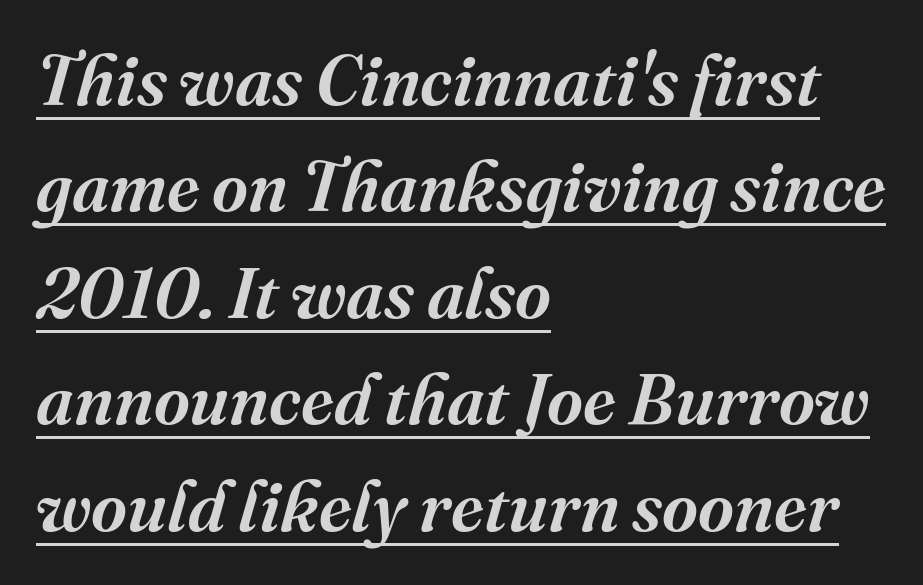
The image shows 70 px semibold serif type, italic (leaning right); set left-aligned, normal line spacing (1.52x), normal letter spacing, underlined; medium stroke contrast and a medium x-height.
